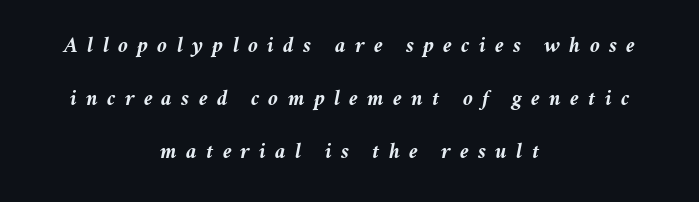
{"italic": "yes", "lean": "right", "slant_degrees": 11, "bold": "yes", "underline": "no", "align": "center", "line_spacing": "loose", "line_spacing_ratio": 2.41, "letter_spacing": "wide", "letter_spacing_em": 0.42, "glyph_px": 22}
